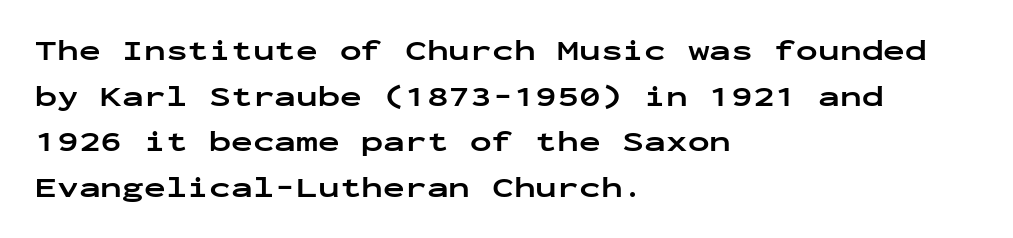
{"serif": "no", "italic": "no", "bold": "yes", "weight": "bold", "width": "wide", "stroke_contrast": "low", "x_height": "medium", "monospaced": "yes", "underline": "no", "align": "left", "line_spacing": "normal", "line_spacing_ratio": 1.57, "letter_spacing": "normal", "letter_spacing_em": 0.0, "glyph_px": 29}
